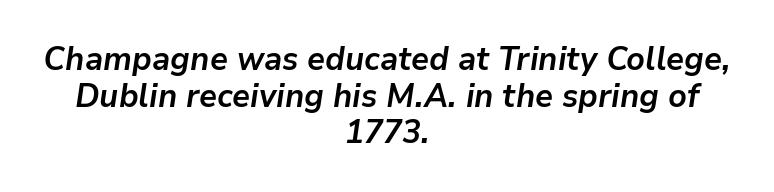
Q: Is the text bold? A: Yes.
Q: Is the text italic (slanted)? A: Yes, it leans right by about 9 degrees.
Q: Is the text underlined? A: No.
Q: How is the paragraph aligned? A: Centered.
Q: Is the spacing between letters normal or unusually wide? A: Normal.
Q: Is the spacing between lines tight, normal or loose? A: Tight.
Q: Width (condensed, normal, or wide)? A: Normal.
Q: Stroke contrast? A: Low.
Q: x-height? A: Medium.
Q: Monospaced? A: No.
